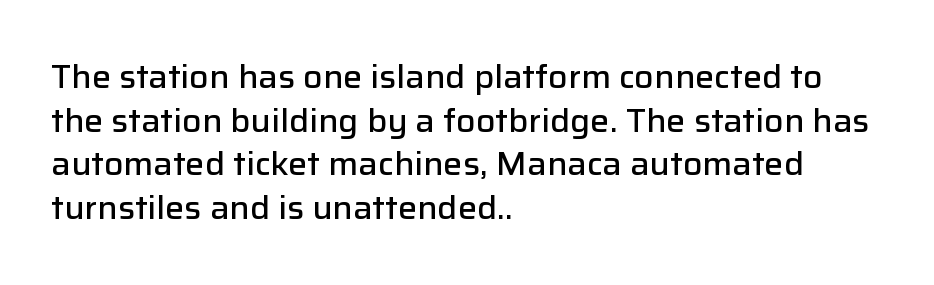
Q: Is the text bold? A: Semi-bold.
Q: Is the text italic (slanted)? A: No, it is upright.
Q: Is the typeface a serif or a sans-serif typeface? A: Sans-serif.
Q: Is the text underlined? A: No.
Q: How is the paragraph aligned? A: Left-aligned.
Q: Is the spacing between letters normal or unusually wide? A: Normal.
Q: Is the spacing between lines tight, normal or loose? A: Normal.
Q: Width (condensed, normal, or wide)? A: Normal.
Q: Stroke contrast? A: Low.
Q: x-height? A: Medium.
Q: Monospaced? A: No.
